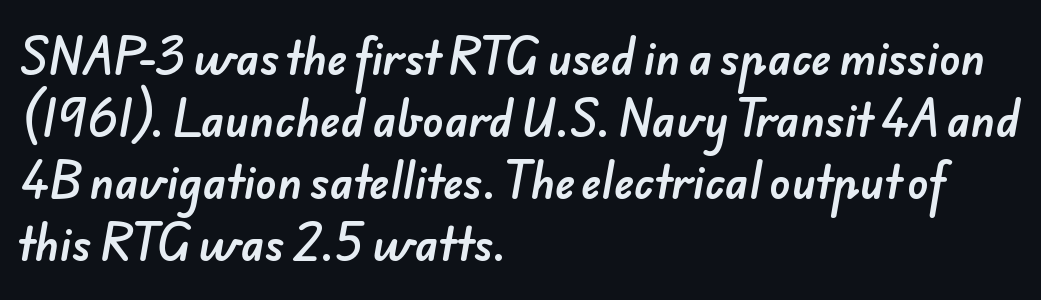
Here the designer chose a conventional face with non-uniform glyph widths. The face used here is rendered with its standard letterfit. Grotesque or geometric, the face here clearly has no serifs. Notice how the passage keeps a crisp vertical edge on the left only. This block has exactly the height ordinary leading produces. The space directly below the letters is spotless.
